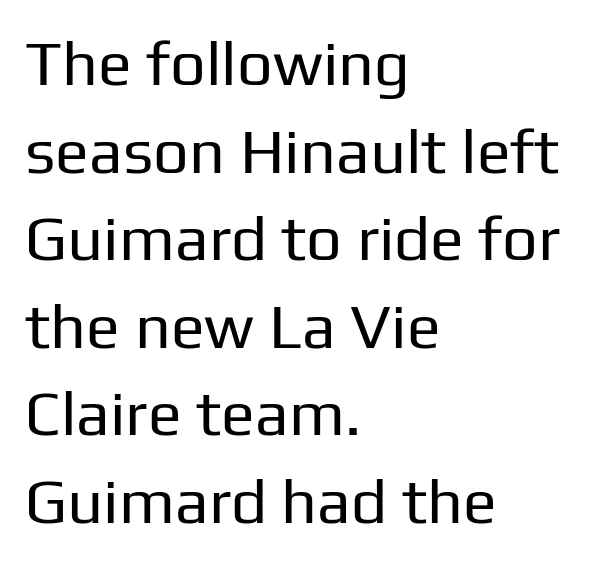
{"serif": "no", "italic": "no", "bold": "no", "weight": "regular", "width": "normal", "stroke_contrast": "low", "x_height": "medium", "monospaced": "no", "underline": "no", "align": "left", "line_spacing": "normal", "line_spacing_ratio": 1.39, "letter_spacing": "normal", "letter_spacing_em": 0.0, "glyph_px": 63}
